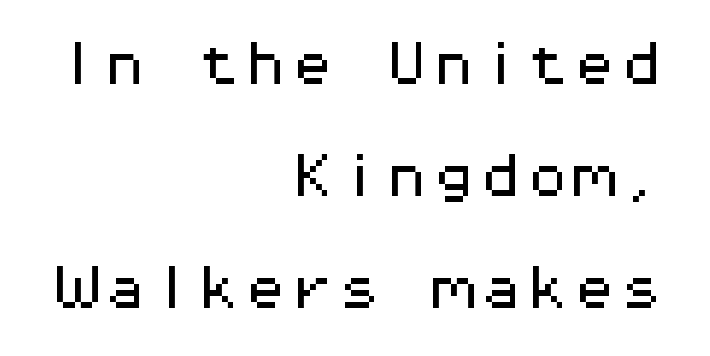
Tracking here is standard; glyphs follow each other at the usual distance. Stroke terminals: plain, sans-serif. The rag falls on the left side of this text block. Posture: vertical. Check the space under the baseline: it is left empty.
